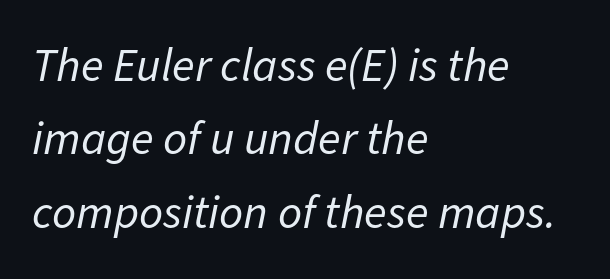
{"italic": "yes", "lean": "right", "slant_degrees": 11, "bold": "no", "weight": "regular", "width": "normal", "stroke_contrast": "low", "x_height": "medium", "monospaced": "no", "underline": "no", "align": "left", "line_spacing": "normal", "line_spacing_ratio": 1.56, "letter_spacing": "normal", "letter_spacing_em": 0.0, "glyph_px": 47}
